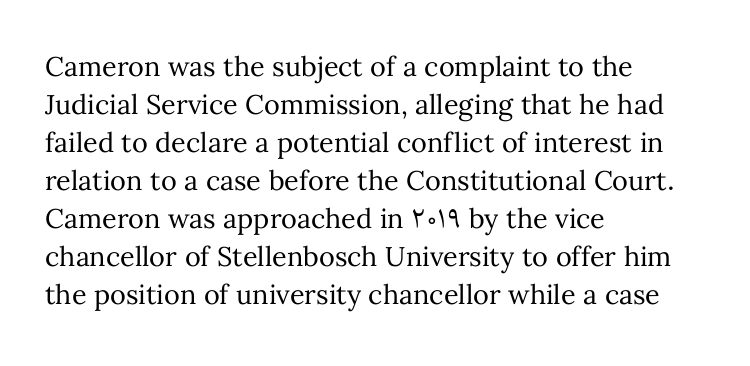
The designer left line spacing at the default. A classic flush-left, rag-right setting is used for this passage. The font sits on the lighter half of the weight spectrum, regular included. The letters stand straight up with perfectly vertical stems. No word sits above an underline.
